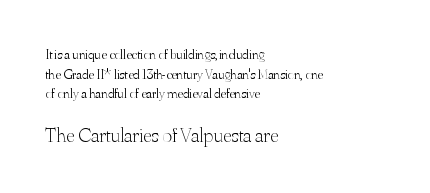
Q: Is the text bold? A: No.
Q: Is the text italic (slanted)? A: No, it is upright.
Q: Is the text underlined? A: No.
Q: How is the paragraph aligned? A: Left-aligned.
Q: Is the spacing between letters normal or unusually wide? A: Normal.
Q: Is the spacing between lines tight, normal or loose? A: Normal.
Q: Which block of text is set in a larger size, the first (top) or the second (bottom)? A: The second (bottom) one.
